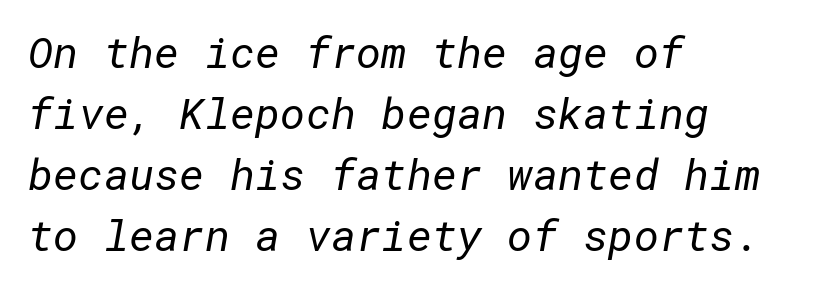
The image shows 43 px regular-weight sans-serif type; set left-aligned, normal line spacing (1.42x), normal letter spacing, not underlined; low stroke contrast and a medium x-height.
